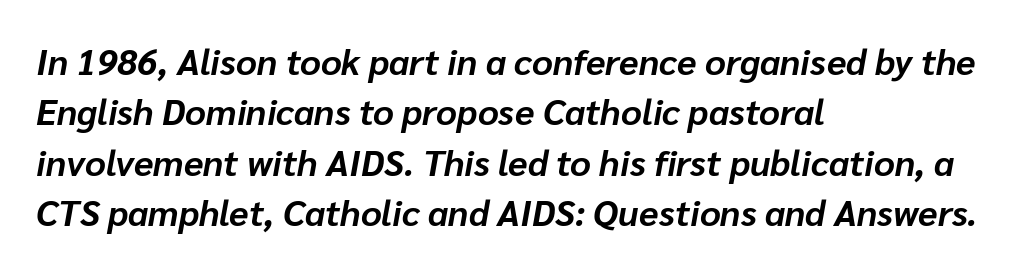
{"italic": "yes", "lean": "right", "slant_degrees": 10, "bold": "yes", "weight": "bold", "width": "normal", "stroke_contrast": "low", "x_height": "medium", "monospaced": "no", "underline": "no", "align": "left", "line_spacing": "normal", "line_spacing_ratio": 1.4, "letter_spacing": "normal", "letter_spacing_em": 0.0, "glyph_px": 36}
